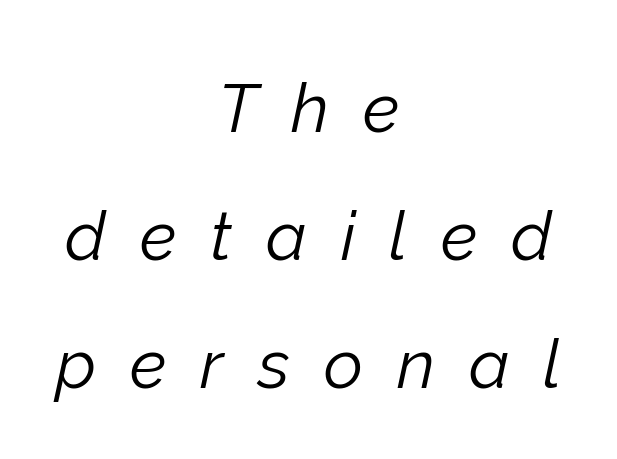
The image shows 68 px light type, italic (leaning right); set centered, line spacing 1.88x, unusually wide letter spacing (+0.5 em), not underlined; low stroke contrast and a medium x-height.
